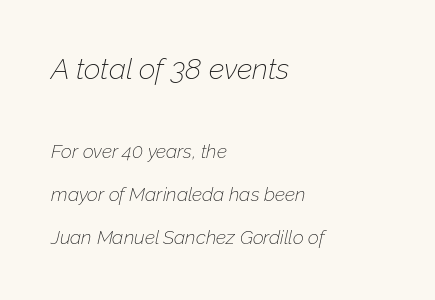
{"italic": "yes", "lean": "right", "slant_degrees": 12, "bold": "no", "weight": "thin", "width": "normal", "stroke_contrast": "low", "x_height": "medium", "monospaced": "no", "underline": "no", "align": "left", "line_spacing": "loose", "line_spacing_ratio": 2.26, "letter_spacing": "normal", "letter_spacing_em": 0.0, "larger_block": "first", "size_ratio": 1.53, "glyph_px": 29}
